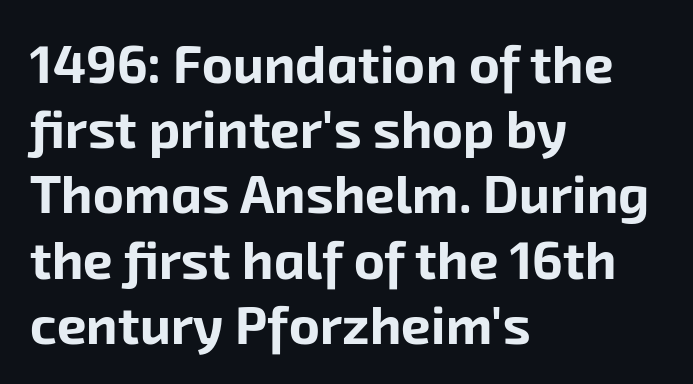
{"serif": "no", "bold": "yes", "weight": "bold", "width": "normal", "stroke_contrast": "low", "x_height": "medium", "monospaced": "no", "underline": "no", "align": "left", "line_spacing_ratio": 1.23, "letter_spacing": "normal", "letter_spacing_em": 0.0, "glyph_px": 53}
